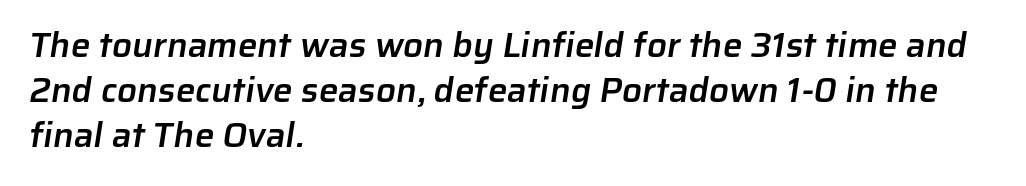
The image shows 35 px semibold sans-serif type; set left-aligned, normal line spacing (1.28x), normal letter spacing, not underlined; low stroke contrast and a medium x-height.
